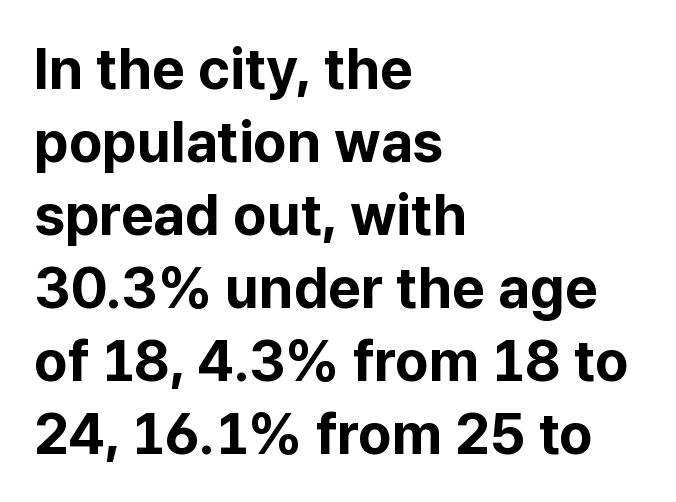
Does extra space separate the letters? No, they use regular spacing. How heavy is the stroke? Heavy — this is a bold. Notice how descenders clear the ascenders below comfortably — that's standard leading. Nope, not italic — everything's standing straight. Unmarked baselines from the first word to the last. Each letter keeps its own natural width here, so spacing adapts to shape.
